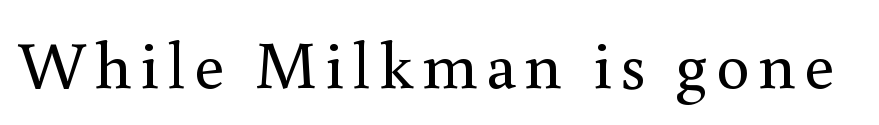
The image shows 67 px regular-weight serif type, upright; set not underlined; medium stroke contrast and a small x-height.
